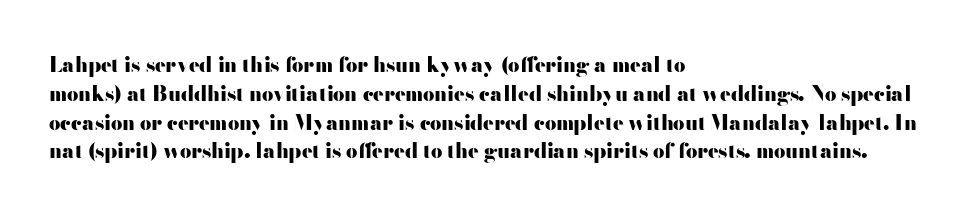
The image shows 20 px bold type, upright; set left-aligned, normal line spacing (1.44x), normal letter spacing, not underlined.
